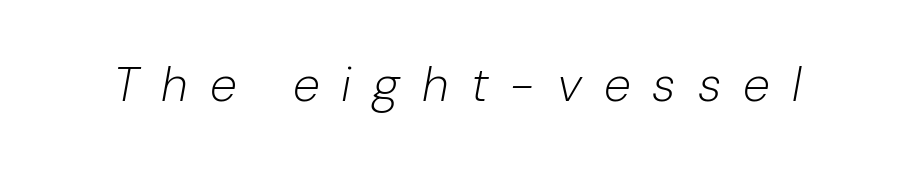
The image shows 49 px light type, italic (leaning right); set unusually wide letter spacing (+0.45 em), not underlined; low stroke contrast and a medium x-height.
